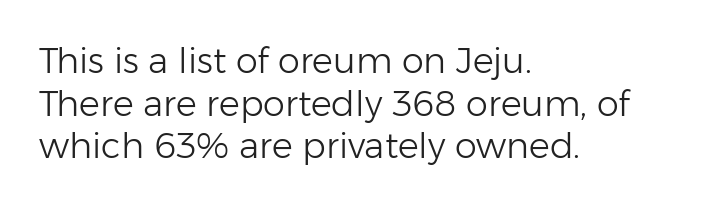
The image shows 35 px light sans-serif type, upright; set left-aligned, line spacing 1.22x, normal letter spacing, not underlined; low stroke contrast and a medium x-height.
